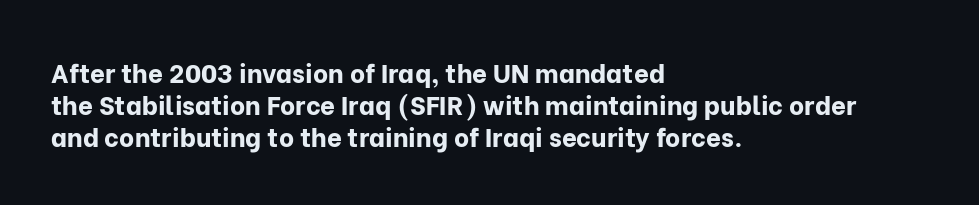
Alignment: flush left. A clean baseline with only descenders dipping below it. Vertical strokes here are truly vertical. Every letter is thick-stroked: bold, no question. A typesetter would call this zero additional tracking.
